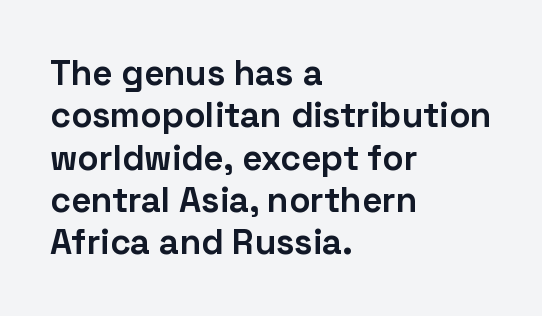
The ragged edge is on the right, which tells us the setting is flush left. In terms of letterform style, serifs are entirely absent. On the weight axis this lands at bold, roughly 700. Ordinary non-slanted type is in use. You could not count columns in this text — the font is proportionally spaced. Glyph-to-glyph distance matches everyday printed text.
